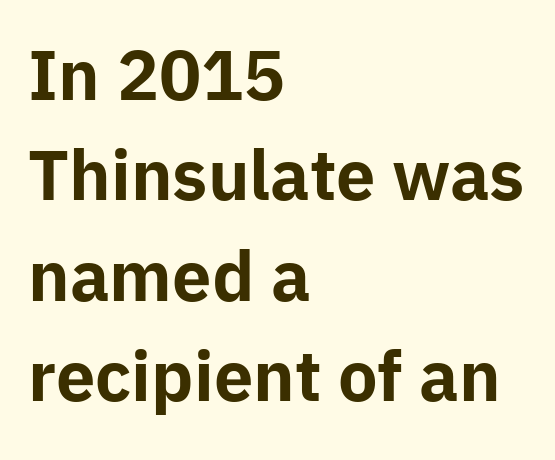
No italicization has been applied; the sample stays upright. The rendering uses a moderate line-height, typical for paragraphs. Unmarked baselines from the first word to the last. Tracking here is standard; glyphs follow each other at the usual distance. Stroke terminals: plain, sans-serif. Note the varied advance widths — an 'i' is clearly narrower than an 'm'.
